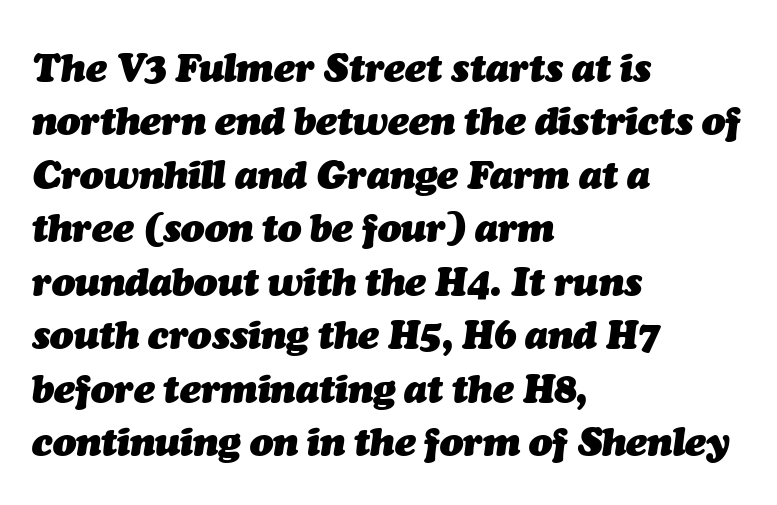
Q: Is the text bold? A: Yes.
Q: Is the text italic (slanted)? A: Yes, it leans right by about 7 degrees.
Q: Is the text underlined? A: No.
Q: How is the paragraph aligned? A: Left-aligned.
Q: Is the spacing between letters normal or unusually wide? A: Normal.
Q: Is the spacing between lines tight, normal or loose? A: Normal.
Q: Width (condensed, normal, or wide)? A: Normal.
Q: Stroke contrast? A: Medium.
Q: x-height? A: Medium.
Q: Monospaced? A: No.
